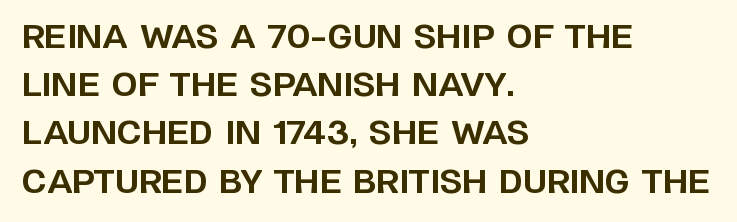
Q: Is the text bold? A: Yes.
Q: Is the text italic (slanted)? A: No, it is upright.
Q: Is the typeface a serif or a sans-serif typeface? A: Sans-serif.
Q: Is the text underlined? A: No.
Q: How is the paragraph aligned? A: Left-aligned.
Q: Is the spacing between letters normal or unusually wide? A: Normal.
Q: Is the spacing between lines tight, normal or loose? A: Normal.
Q: Width (condensed, normal, or wide)? A: Normal.
Q: Stroke contrast? A: Low.
Q: x-height? A: Large.
Q: Monospaced? A: No.
